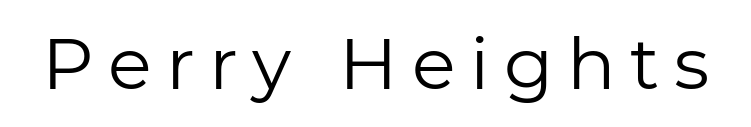
Descender tails drop into unmarked territory. Tall strokes in this sample are plumb rather than angled. The typeface has the unassuming heft of standard copy or less. Do the characters align in a grid? No, the font is proportional. The rendering shows plain stroke endings on the letterforms — a sans-serif design. The rendering inserts visible extra space after every character.
